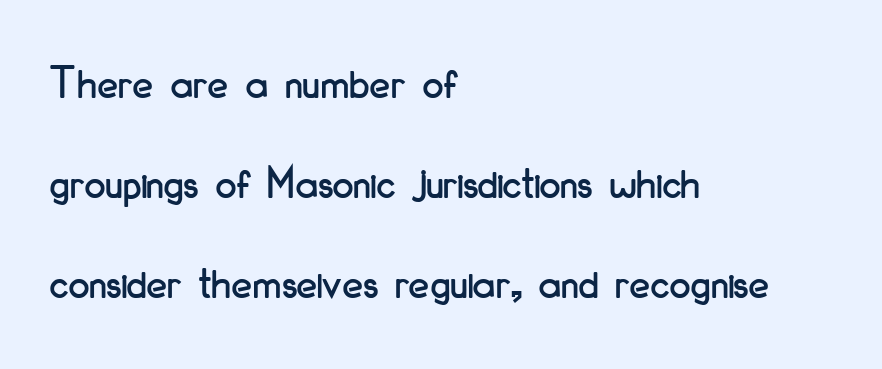
Q: Is the text italic (slanted)? A: No, it is upright.
Q: Is the typeface a serif or a sans-serif typeface? A: Sans-serif.
Q: Is the text underlined? A: No.
Q: How is the paragraph aligned? A: Left-aligned.
Q: Is the spacing between letters normal or unusually wide? A: Normal.
Q: Is the spacing between lines tight, normal or loose? A: Loose.
Q: Width (condensed, normal, or wide)? A: Condensed.
Q: Stroke contrast? A: Low.
Q: x-height? A: Small.
Q: Monospaced? A: No.
